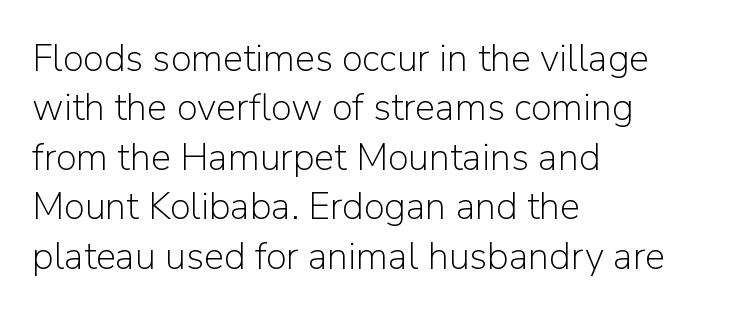
The vertical gap from one line to the next is medium. This reads as an unemphasized weight, regular at the heaviest. Is this a fixed-width face? No — the glyphs have proportional, varying widths. These lines keep a tight, regular rhythm from letter to letter. Does the type have serifs? No, each stem ends abruptly.
